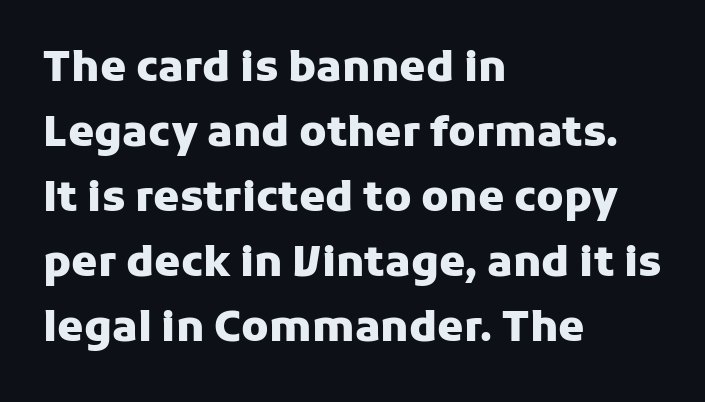
Ascenders rise straight up at ninety degrees. One-word summary of the alignment: left. Words float on clear page, feet unadorned. Each glyph is drawn with heavy, bold strokes. Character widths vary here, with narrow letters taking less room than wide ones. The rendering uses a moderate line-height, typical for paragraphs.
